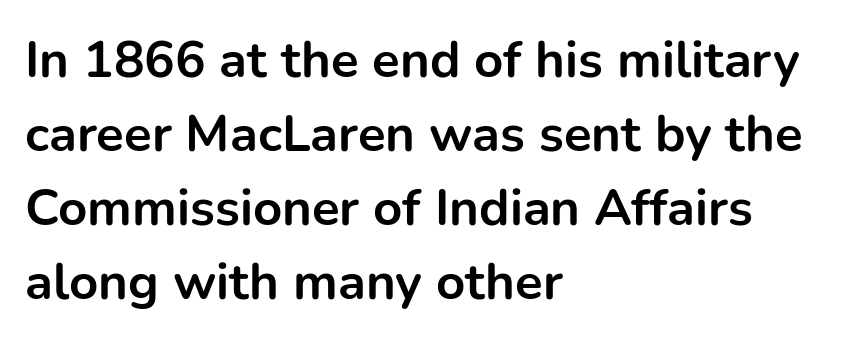
Q: Is the text bold? A: Yes.
Q: Is the text italic (slanted)? A: No, it is upright.
Q: Is the typeface a serif or a sans-serif typeface? A: Sans-serif.
Q: Is the text underlined? A: No.
Q: How is the paragraph aligned? A: Left-aligned.
Q: Is the spacing between letters normal or unusually wide? A: Normal.
Q: Is the spacing between lines tight, normal or loose? A: Normal.
Q: Width (condensed, normal, or wide)? A: Normal.
Q: Stroke contrast? A: Low.
Q: x-height? A: Medium.
Q: Monospaced? A: No.
